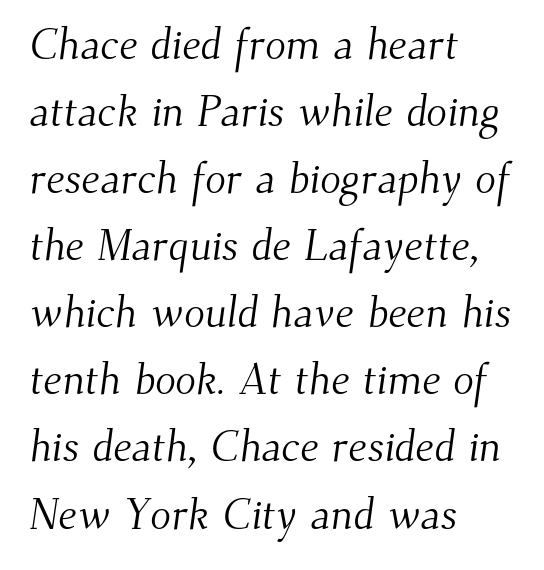
{"serif": "yes", "bold": "no", "weight": "light", "width": "normal", "stroke_contrast": "medium", "x_height": "small", "monospaced": "no", "underline": "no", "align": "left", "line_spacing": "normal", "line_spacing_ratio": 1.56, "letter_spacing": "normal", "letter_spacing_em": 0.0, "glyph_px": 43}
